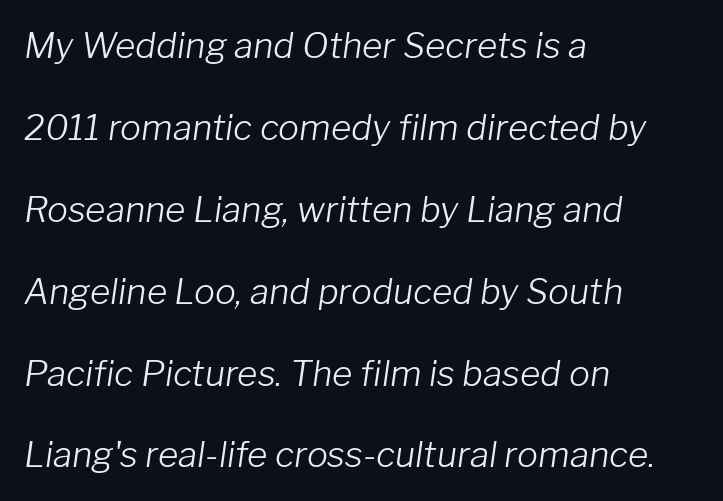
Nothing heavy about these letters — not bold at all. Inter-character spacing is left at the font's built-in metrics. Compared with a centered layout, this one pins lines to the left instead. Is there much room between lines? Yes — plenty of vertical air separates them. Varying glyph widths throughout — classic text-font behaviour.
